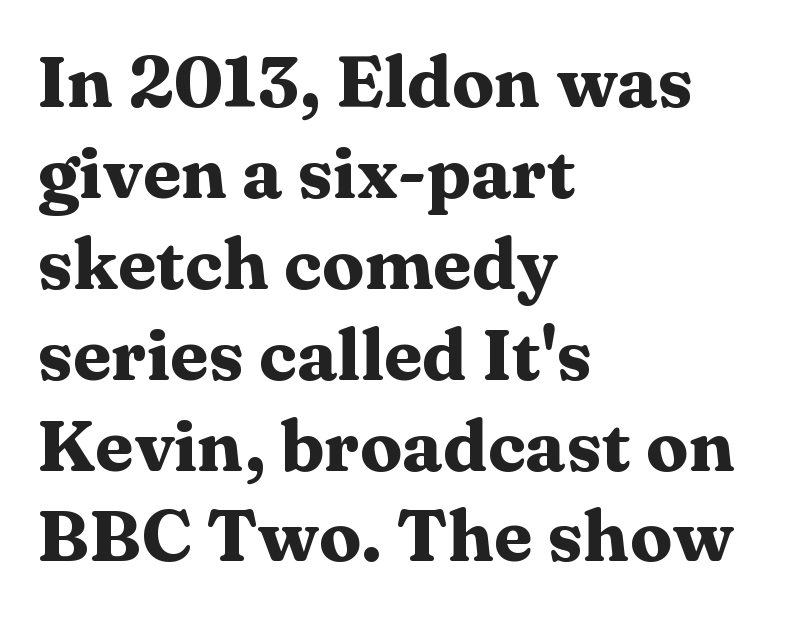
Evenly set lines give the paragraph a standard silhouette. Chunky letters — that's bold for sure. Every row of glyphs begins at an identical x-position on the left. This sample uses plain, unmodified letter spacing. The passage shown is typed in a proportional face where columns would drift.
